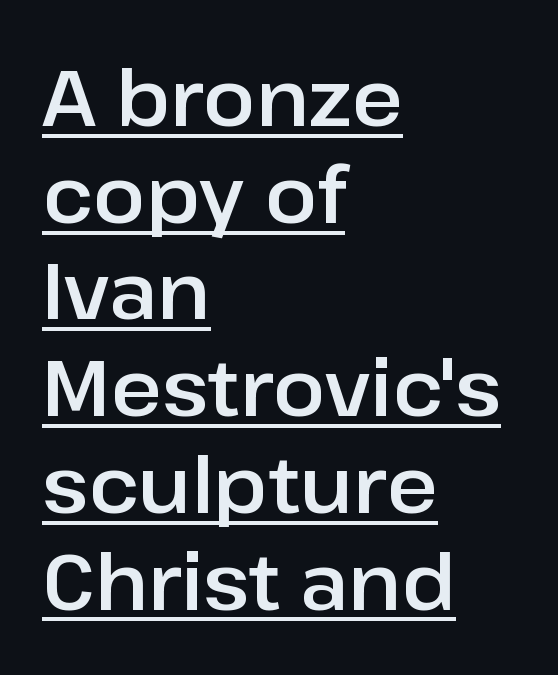
{"serif": "no", "italic": "no", "width": "normal", "stroke_contrast": "low", "x_height": "medium", "monospaced": "no", "underline": "yes", "align": "left", "line_spacing_ratio": 1.24, "letter_spacing": "normal", "letter_spacing_em": 0.0, "glyph_px": 78}
